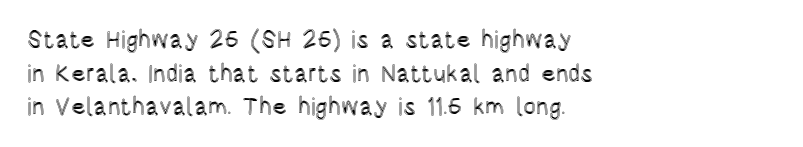
Q: Is the text italic (slanted)? A: No, it is upright.
Q: Is the text underlined? A: No.
Q: How is the paragraph aligned? A: Left-aligned.
Q: Is the spacing between letters normal or unusually wide? A: Normal.
Q: Is the spacing between lines tight, normal or loose? A: Normal.
